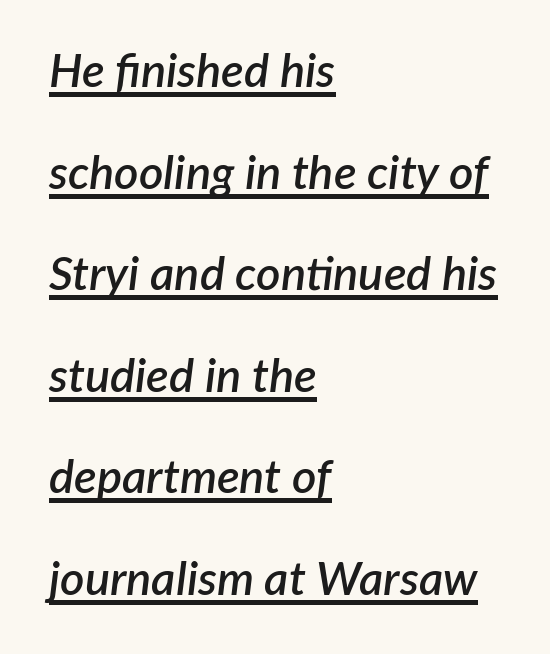
The image shows 47 px semibold type, italic (leaning right); set left-aligned, loose line spacing (2.16x), normal letter spacing, underlined; low stroke contrast and a medium x-height.
